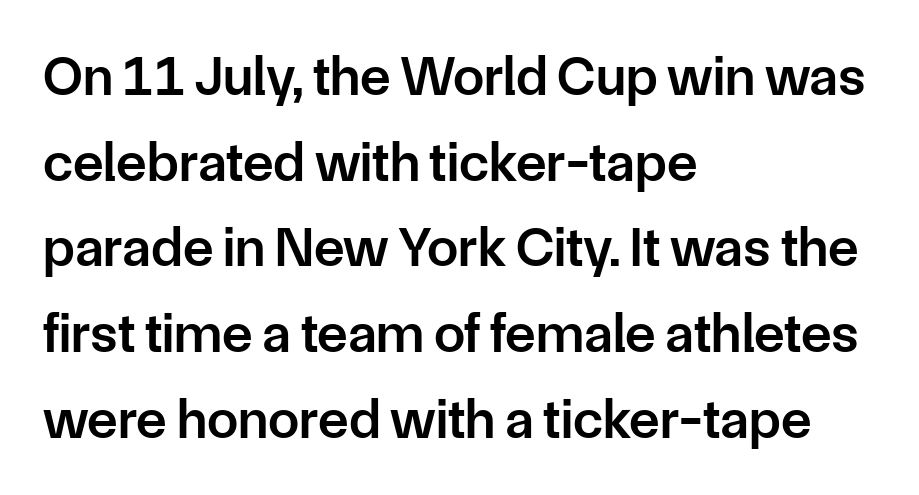
The image shows 56 px semibold sans-serif type, upright; set left-aligned, normal line spacing (1.53x), normal letter spacing, not underlined; low stroke contrast and a medium x-height.
